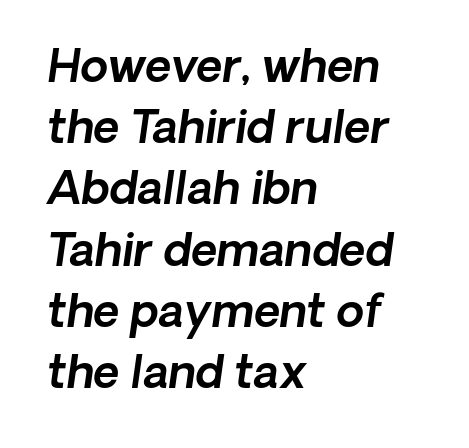
The type is set solid horizontally, with unmodified tracking. The vertical gap from one line to the next is medium. The face used here is proportionally spaced, like ordinary book or web type. Check where the strokes stop: nothing finishes them off — pure sans. Only glyphs here, with clear space below each row. These lines stack with their left ends in a neat column.
